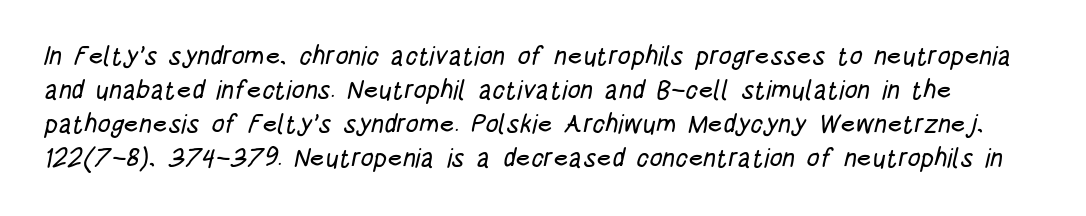
The image shows 26 px text type; set normal line spacing (1.31x), normal letter spacing, not underlined.
